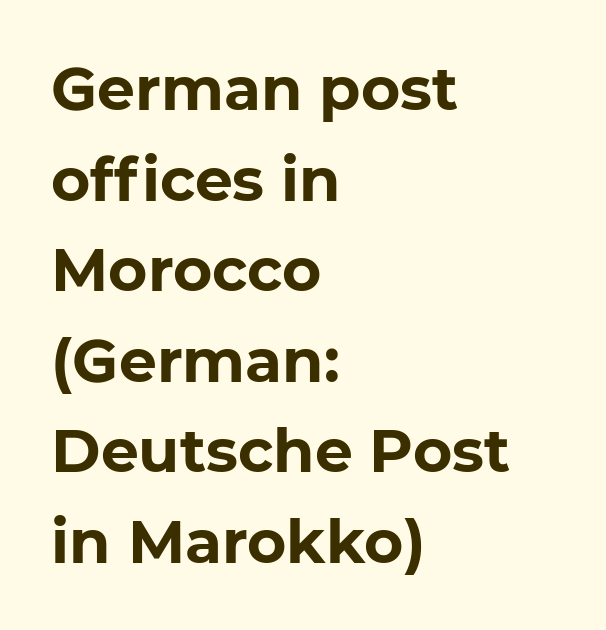
Q: Is the text bold? A: Yes.
Q: Is the typeface a serif or a sans-serif typeface? A: Sans-serif.
Q: Is the text underlined? A: No.
Q: How is the paragraph aligned? A: Left-aligned.
Q: Is the spacing between letters normal or unusually wide? A: Normal.
Q: Is the spacing between lines tight, normal or loose? A: Normal.
Q: Width (condensed, normal, or wide)? A: Normal.
Q: Stroke contrast? A: Low.
Q: x-height? A: Medium.
Q: Monospaced? A: No.
